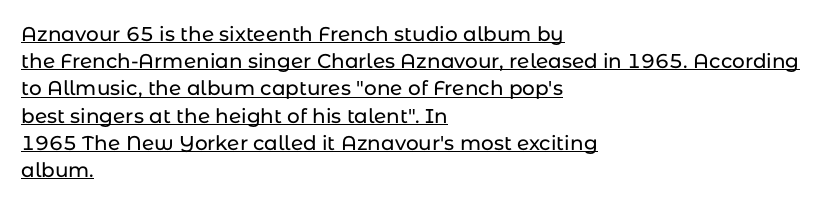
Q: Is the text italic (slanted)? A: No, it is upright.
Q: Is the text underlined? A: Yes.
Q: How is the paragraph aligned? A: Left-aligned.
Q: Is the spacing between letters normal or unusually wide? A: Normal.
Q: Is the spacing between lines tight, normal or loose? A: Normal.
